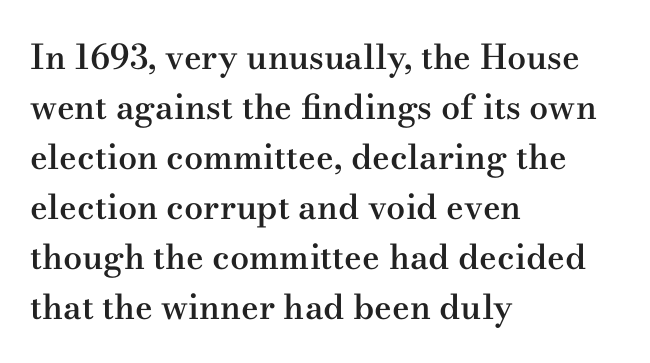
The image shows 34 px semibold, wide serif type, upright; set left-aligned, normal line spacing (1.47x), normal letter spacing, not underlined; medium stroke contrast and a small x-height.
